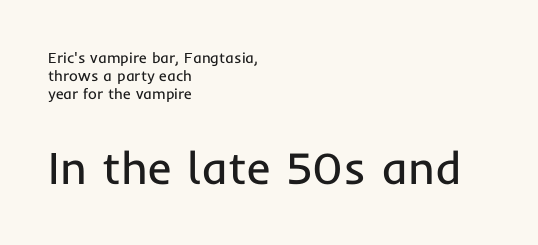
The image shows 46 px regular-weight sans-serif type, upright; set left-aligned, line spacing 1.19x, normal letter spacing, not underlined; the second (bottom) block is 3.07x larger; low stroke contrast and a medium x-height.
